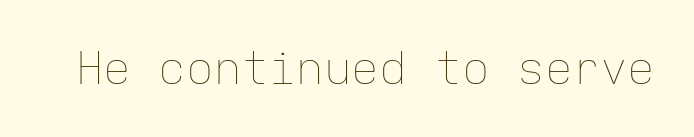
Nope, not italic — everything's standing straight. Caption: standard tracking, unaltered. Think of a typewriter: that constant character pitch is what you see here. Only glyphs here, with clear space below each row.
